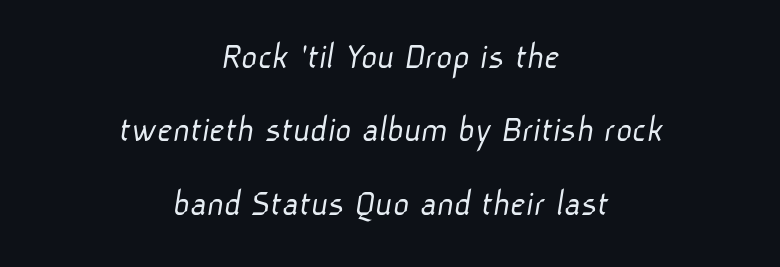
Q: Is the text bold? A: No.
Q: Is the typeface a serif or a sans-serif typeface? A: Sans-serif.
Q: Is the text underlined? A: No.
Q: How is the paragraph aligned? A: Centered.
Q: Is the spacing between letters normal or unusually wide? A: Normal.
Q: Width (condensed, normal, or wide)? A: Normal.
Q: Stroke contrast? A: Low.
Q: x-height? A: Medium.
Q: Monospaced? A: No.
